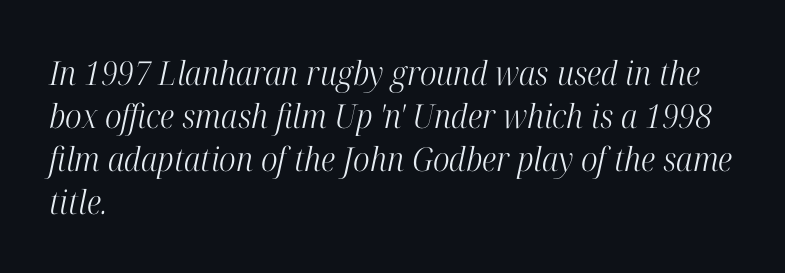
{"serif": "yes", "italic": "yes", "lean": "right", "slant_degrees": 12, "bold": "no", "weight": "light", "width": "condensed", "stroke_contrast": "high", "x_height": "medium", "monospaced": "no", "underline": "no", "align": "left", "line_spacing": "normal", "line_spacing_ratio": 1.3, "letter_spacing": "normal", "letter_spacing_em": 0.0, "glyph_px": 33}
